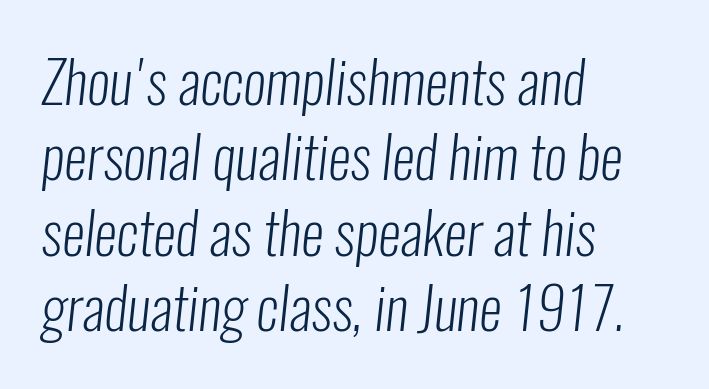
The image shows 58 px light, condensed sans-serif type; set left-aligned, normal line spacing (1.3x), normal letter spacing, not underlined; low stroke contrast and a medium x-height.
